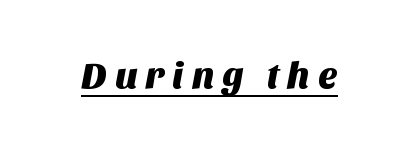
Tracking value appears strongly positive — letters spread wide. Unlike a traditional serif, this face leaves its strokes unadorned. Is this a fixed-width face? No — the glyphs have proportional, varying widths. Does a line run under the words? Yes, clearly.
